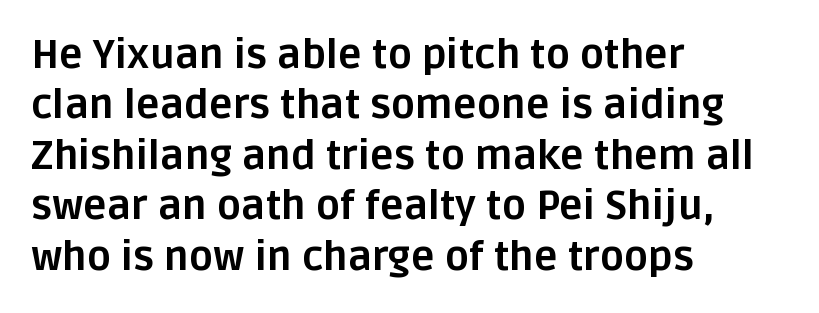
Q: Is the text bold? A: Yes.
Q: Is the text italic (slanted)? A: No, it is upright.
Q: Is the typeface a serif or a sans-serif typeface? A: Sans-serif.
Q: Is the text underlined? A: No.
Q: How is the paragraph aligned? A: Left-aligned.
Q: Is the spacing between letters normal or unusually wide? A: Normal.
Q: Is the spacing between lines tight, normal or loose? A: Normal.
Q: Width (condensed, normal, or wide)? A: Normal.
Q: Stroke contrast? A: Low.
Q: x-height? A: Large.
Q: Monospaced? A: No.
